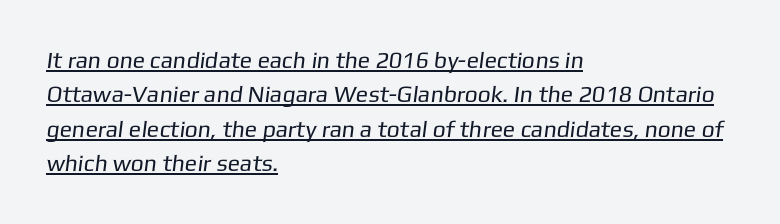
{"bold": "no", "underline": "yes", "align": "left", "line_spacing": "normal", "line_spacing_ratio": 1.5, "letter_spacing": "normal", "letter_spacing_em": 0.0, "glyph_px": 23}
